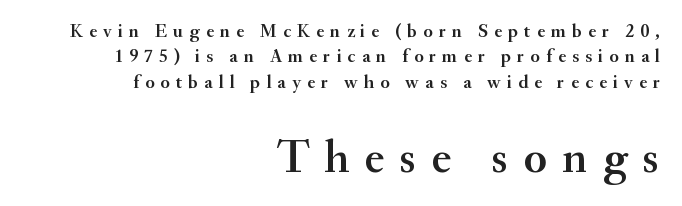
Q: Is the text italic (slanted)? A: No, it is upright.
Q: Is the typeface a serif or a sans-serif typeface? A: Serif.
Q: Is the text underlined? A: No.
Q: How is the paragraph aligned? A: Right-aligned.
Q: Is the spacing between letters normal or unusually wide? A: Unusually wide.
Q: Is the spacing between lines tight, normal or loose? A: Normal.
Q: Which block of text is set in a larger size, the first (top) or the second (bottom)? A: The second (bottom) one.
Q: Width (condensed, normal, or wide)? A: Normal.
Q: Stroke contrast? A: Medium.
Q: x-height? A: Small.
Q: Monospaced? A: No.
